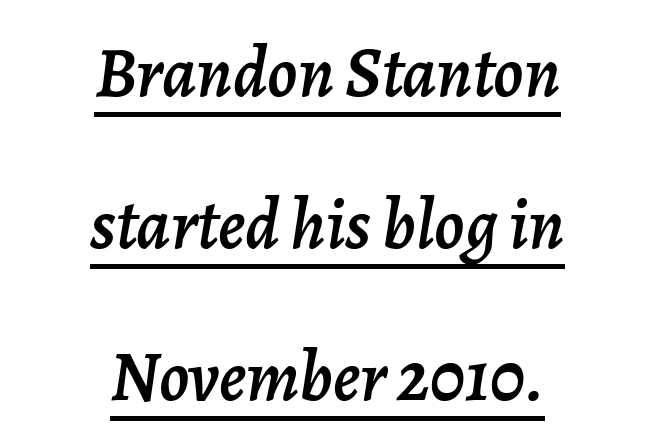
{"italic": "yes", "lean": "right", "slant_degrees": 7, "width": "normal", "stroke_contrast": "low", "x_height": "medium", "monospaced": "no", "underline": "yes", "align": "center", "line_spacing": "loose", "line_spacing_ratio": 2.14, "letter_spacing": "normal", "letter_spacing_em": 0.0, "glyph_px": 71}
